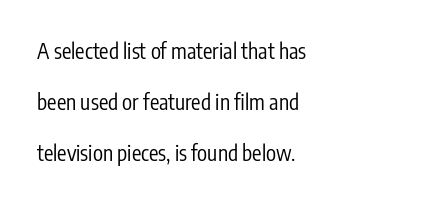
The letters stand straight up with perfectly vertical stems. Glyph-to-glyph distance matches everyday printed text. Just letters on the line, the space beneath them empty. Bold? No — there's no thickening of the strokes. The block of text is sparse from top to bottom, with ample space between rows. Alignment: flush left.
